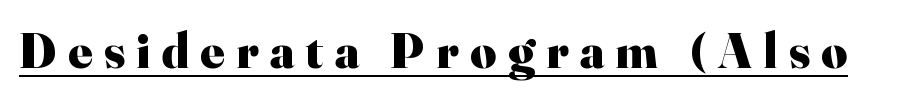
Q: Is the text bold? A: Yes.
Q: Is the text italic (slanted)? A: No, it is upright.
Q: Is the typeface a serif or a sans-serif typeface? A: Serif.
Q: Is the text underlined? A: Yes.
Q: Is the spacing between letters normal or unusually wide? A: Unusually wide.
Q: Width (condensed, normal, or wide)? A: Normal.
Q: Stroke contrast? A: High.
Q: x-height? A: Small.
Q: Monospaced? A: No.
